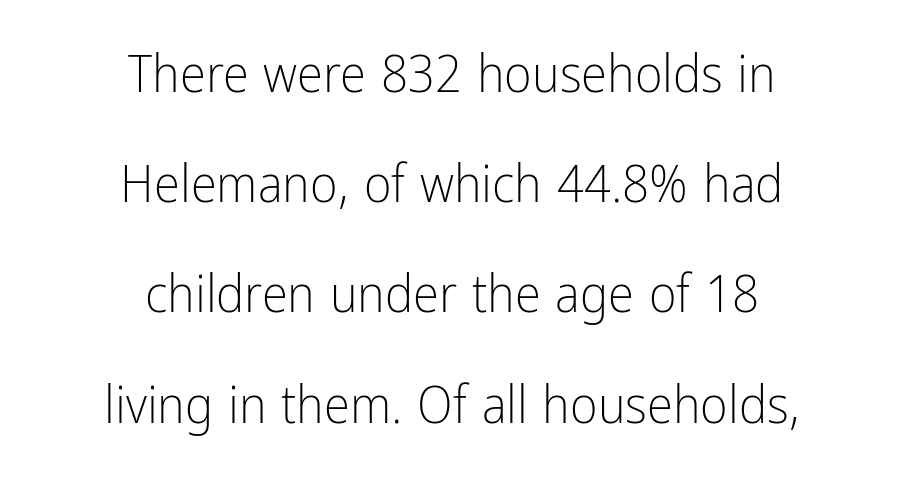
A great deal of white space separates one row of letters from the next. I'd call this a sans setting — the letters go barefoot. Summary of weight: not heavy and not bold. Unmarked baselines from the first word to the last. The letters sit at their default tracking, neither squeezed nor spread. Each letter keeps its own natural width here, so spacing adapts to shape.
